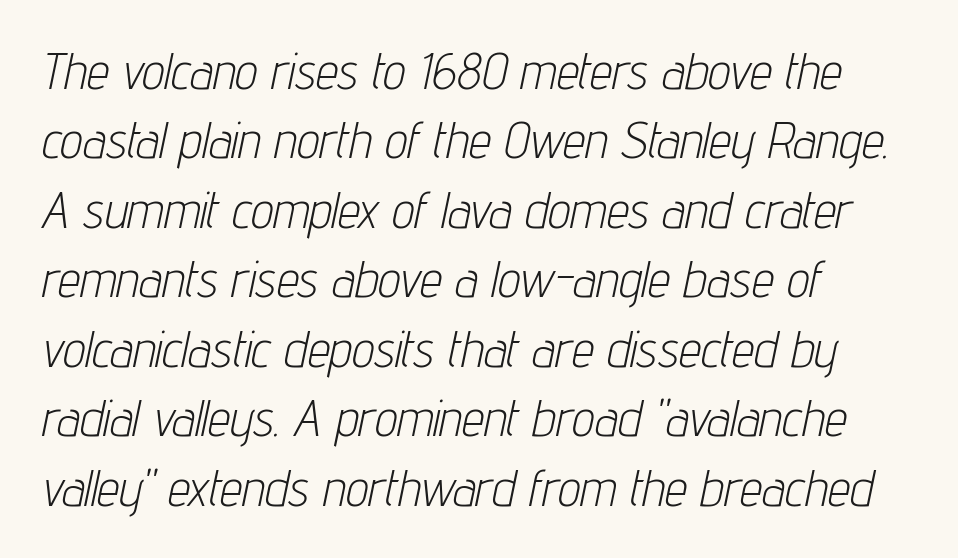
Is the letter spacing exaggerated? No — it looks like the ordinary default. Proportional: the letters do not fall into vertical columns. No extra ink here — the face is not bold. Honestly, there is no underline to notice here at all. Is the type slanted? Yes — the strokes lean at a clear angle.
